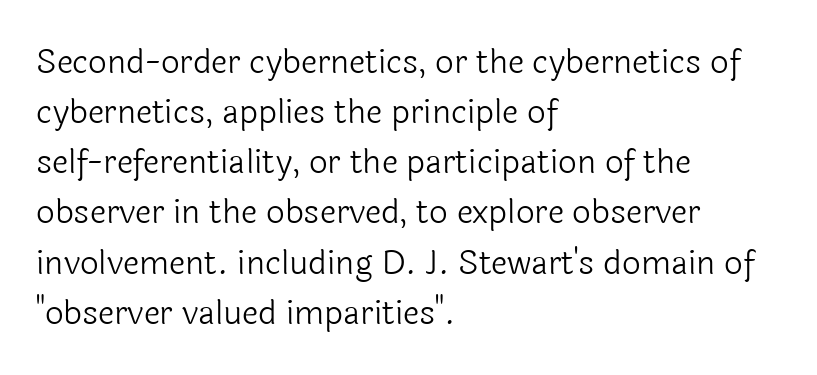
Reading down the block, your eye returns to a fixed left position each line. Ascenders rise straight up at ninety degrees. Spacing verdict: proportional, widths tailored to each character. A quiet, ordinary-to-light weight characterises the typeface. Look at the bottom of the vertical strokes: they stop flat, with no serifs. The strip under each line holds only bare page.
